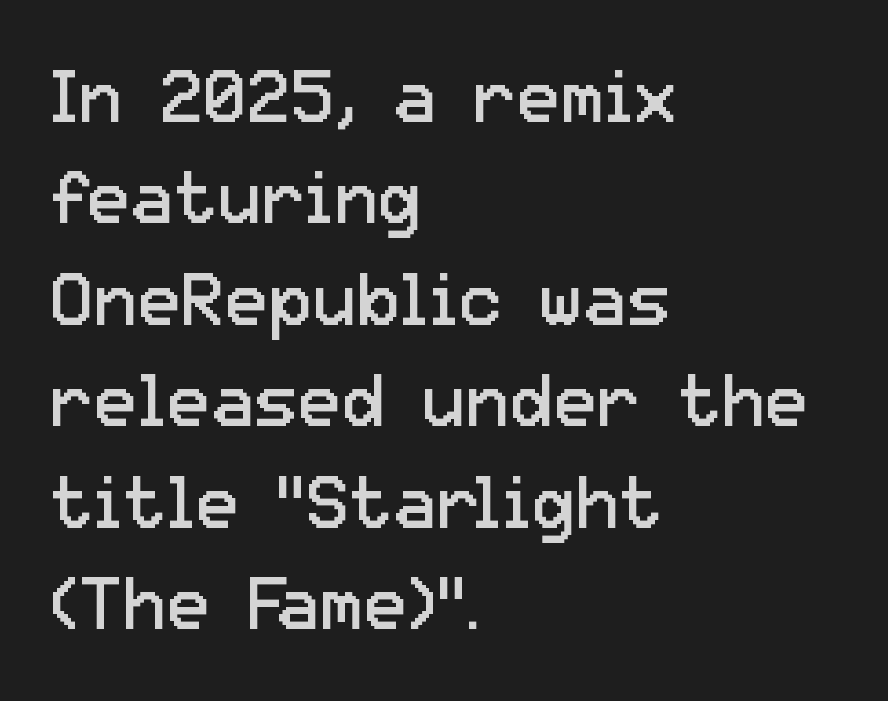
The image shows 73 px regular-weight sans-serif type, upright; set left-aligned, normal line spacing (1.39x), normal letter spacing, not underlined; low stroke contrast and a medium x-height.
